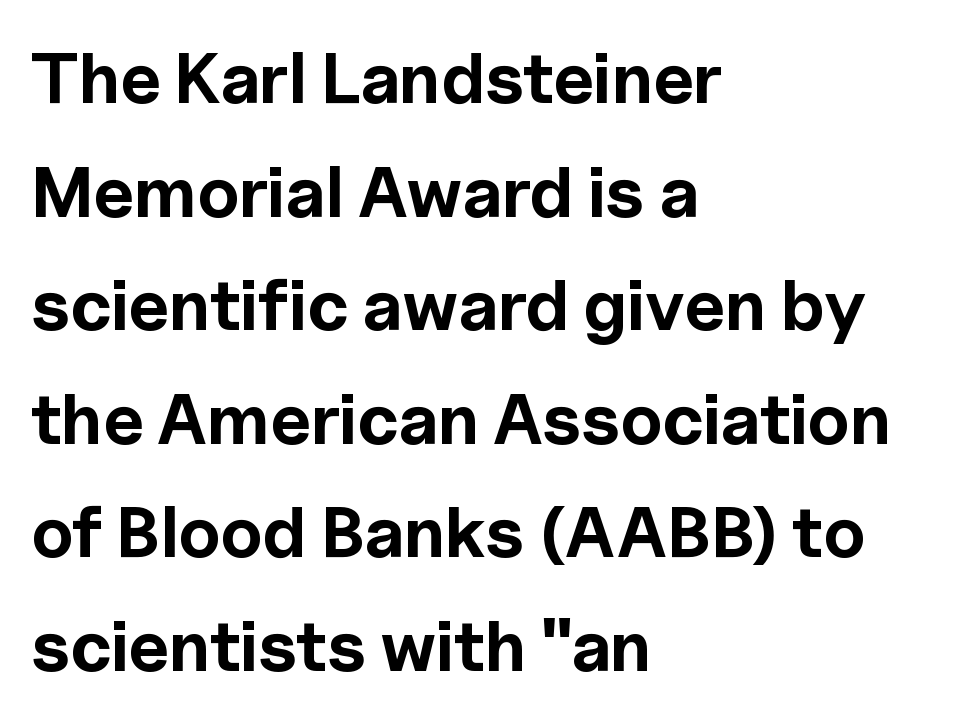
Clear beneath every line of the passage. Default kerning and tracking; the words read as compact shapes. One-word summary of the alignment: left. Is this a sans? Yes — the strokes have no serifs. Does the leading feel generous? No, just average.
